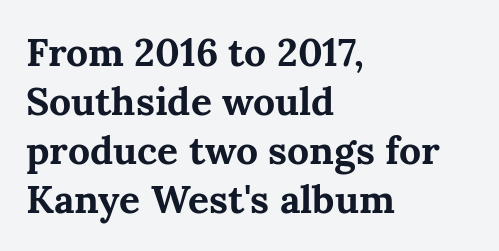
{"serif": "yes", "italic": "no", "bold": "yes", "weight": "bold", "width": "normal", "stroke_contrast": "medium", "x_height": "medium", "monospaced": "no", "underline": "no", "align": "left", "line_spacing": "normal", "line_spacing_ratio": 1.26, "letter_spacing": "normal", "letter_spacing_em": 0.0, "glyph_px": 39}
